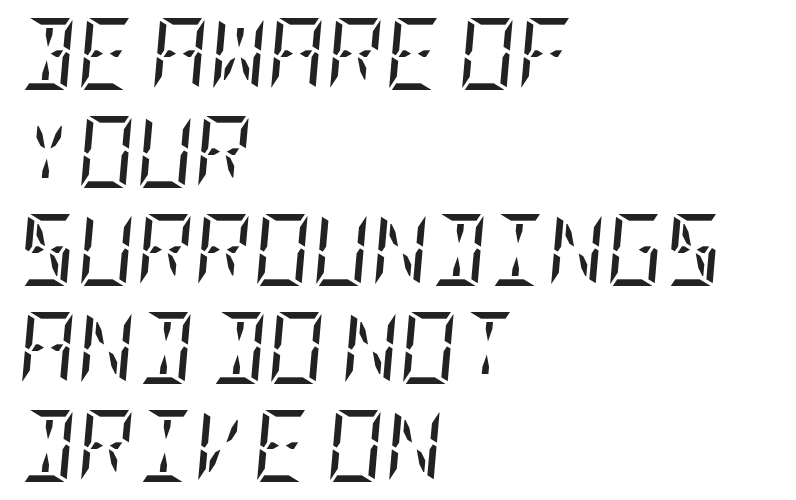
A quiet, ordinary-to-light weight characterises the typeface. Underline: absent. Regular leading. One-word summary of the alignment: left. The font family rendered here belongs to the serif group.
